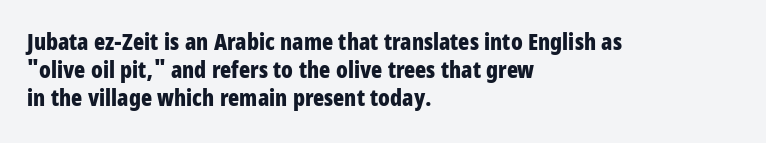
Look at the stroke-to-counter ratio: heavy, a bold. Ordinary non-slanted type is in use. The baseline area is clear. The setting favours the left margin, as ordinary paragraphs usually do. Look at the tracking — it's just the regular setting, nothing added.
